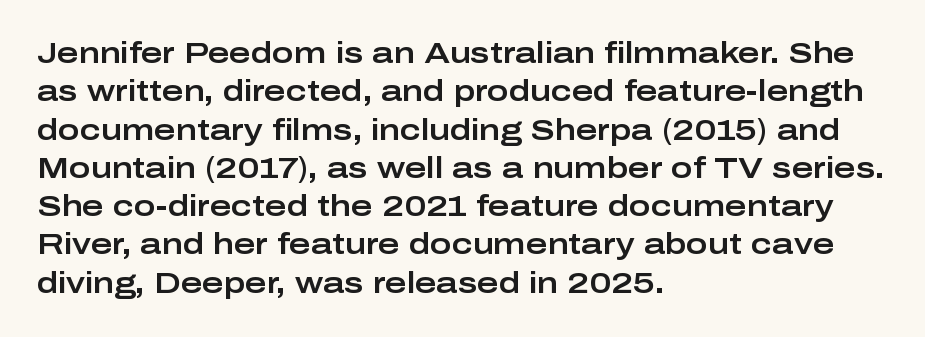
{"serif": "no", "italic": "no", "width": "wide", "stroke_contrast": "low", "x_height": "medium", "monospaced": "no", "underline": "no", "align": "left", "line_spacing": "normal", "line_spacing_ratio": 1.32, "letter_spacing": "normal", "letter_spacing_em": 0.0, "glyph_px": 29}
